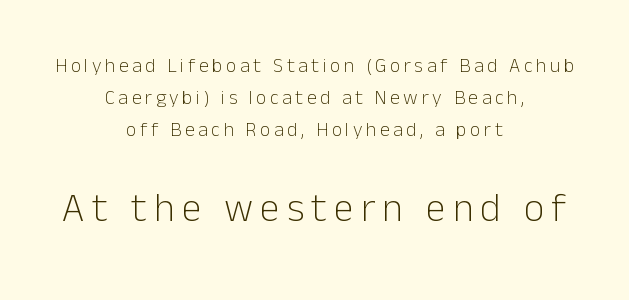
{"serif": "no", "italic": "no", "bold": "no", "weight": "light", "width": "normal", "stroke_contrast": "low", "x_height": "medium", "monospaced": "no", "underline": "no", "align": "center", "line_spacing": "normal", "line_spacing_ratio": 1.61, "larger_block": "second", "size_ratio": 2.0, "glyph_px": 40}
